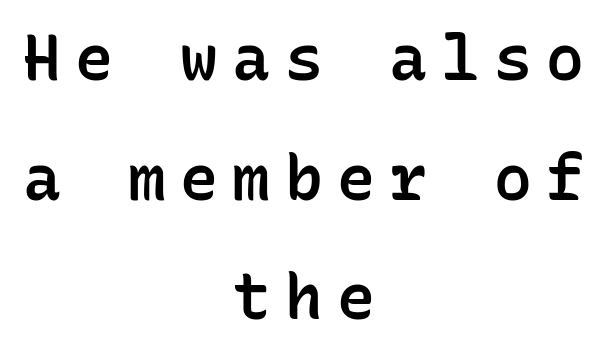
Q: Is the text bold? A: Semi-bold.
Q: Is the text italic (slanted)? A: No, it is upright.
Q: Is the typeface a serif or a sans-serif typeface? A: Sans-serif.
Q: Is the text underlined? A: No.
Q: How is the paragraph aligned? A: Centered.
Q: Is the spacing between letters normal or unusually wide? A: Unusually wide.
Q: Is the spacing between lines tight, normal or loose? A: Loose.
Q: Width (condensed, normal, or wide)? A: Normal.
Q: Stroke contrast? A: Low.
Q: x-height? A: Medium.
Q: Monospaced? A: Yes.
